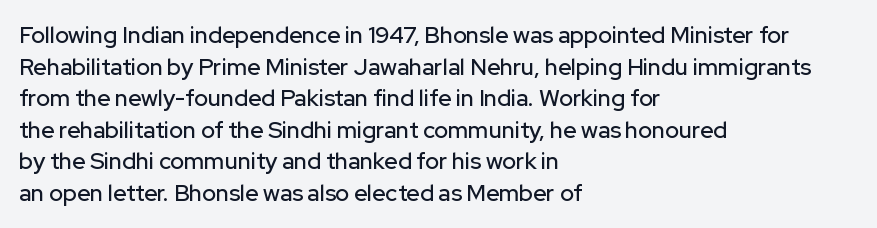
{"italic": "no", "underline": "no", "align": "left", "line_spacing": "normal", "line_spacing_ratio": 1.37, "letter_spacing": "normal", "letter_spacing_em": 0.0, "glyph_px": 23}
